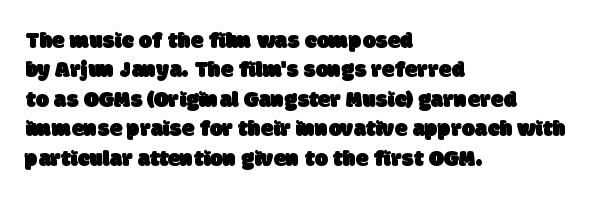
{"underline": "no", "align": "left", "line_spacing": "normal", "line_spacing_ratio": 1.28, "letter_spacing": "normal", "letter_spacing_em": 0.0, "glyph_px": 23}
